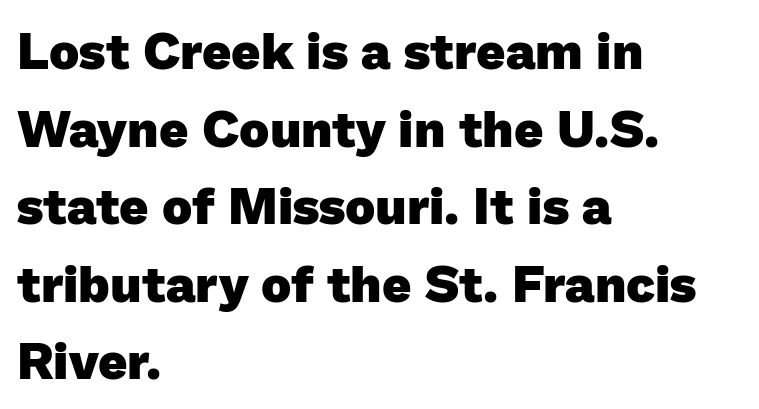
The image shows 51 px heavy sans-serif type; set left-aligned, normal line spacing (1.52x), normal letter spacing, not underlined; low stroke contrast and a medium x-height.
